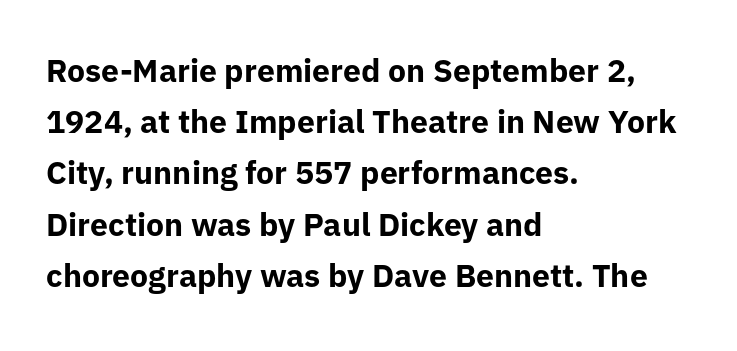
Q: Is the text bold? A: Yes.
Q: Is the text italic (slanted)? A: No, it is upright.
Q: Is the typeface a serif or a sans-serif typeface? A: Sans-serif.
Q: Is the text underlined? A: No.
Q: How is the paragraph aligned? A: Left-aligned.
Q: Is the spacing between letters normal or unusually wide? A: Normal.
Q: Is the spacing between lines tight, normal or loose? A: Normal.
Q: Width (condensed, normal, or wide)? A: Normal.
Q: Stroke contrast? A: Low.
Q: x-height? A: Medium.
Q: Monospaced? A: No.
